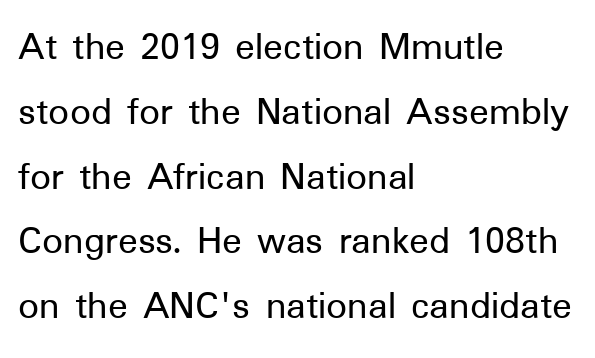
Visually the block forms a straight wall on the left and a jagged coastline on the right. Font category for this specimen: sans-serif. Unmarked baselines from the first word to the last. Notice how the stems are strictly vertical — no italics here. Looks like regular typesetting: each glyph gets only the width it needs. Between one letter and the next there's only the usual sliver of space.
